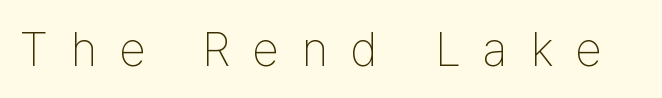
Q: Is the text bold? A: No.
Q: Is the text italic (slanted)? A: No, it is upright.
Q: Is the typeface a serif or a sans-serif typeface? A: Sans-serif.
Q: Is the text underlined? A: No.
Q: Is the spacing between letters normal or unusually wide? A: Unusually wide.
Q: Width (condensed, normal, or wide)? A: Condensed.
Q: Stroke contrast? A: Low.
Q: x-height? A: Medium.
Q: Monospaced? A: No.
